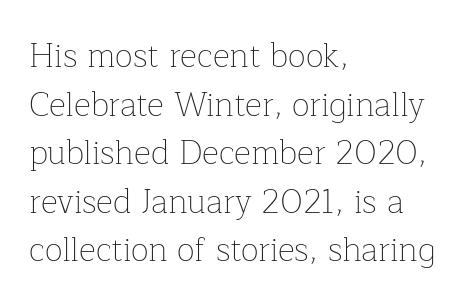
The image shows 33 px thin serif type, upright; set left-aligned, normal line spacing (1.47x), normal letter spacing, not underlined; low stroke contrast and a medium x-height.
